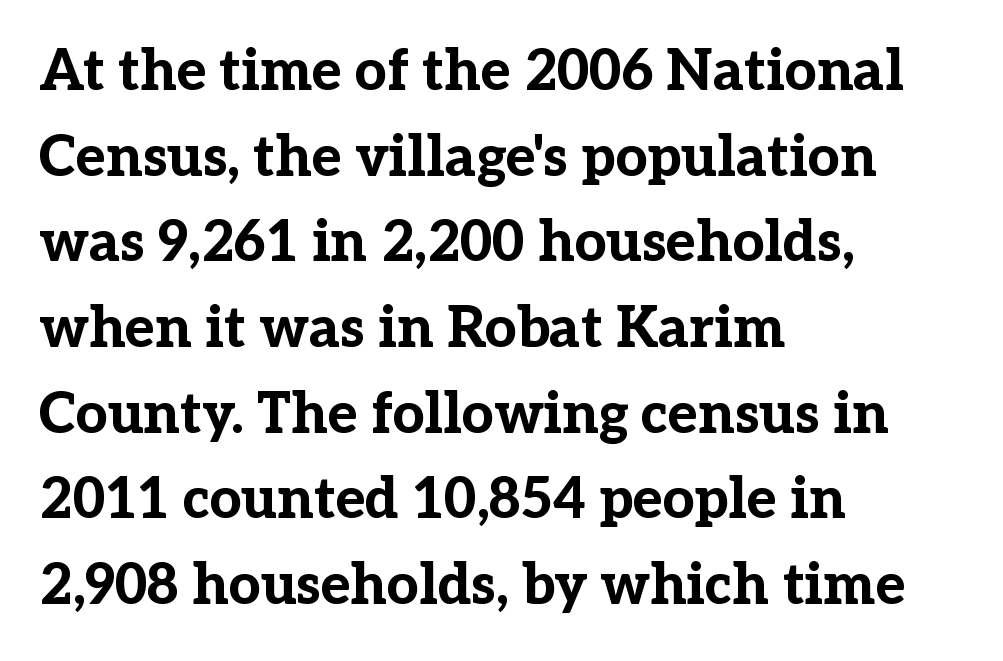
This rendering features lettering with no underline. Characters remain perfectly vertical along every line. Does the type have serifs? Yes, each stem ends in a small foot. What weight is shown? A full bold with thick strokes.
